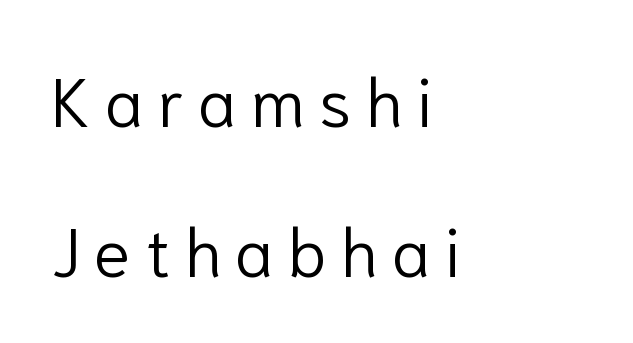
The image shows 68 px light sans-serif type, upright; set left-aligned, loose line spacing (2.21x), unusually wide letter spacing (+0.21 em), not underlined; low stroke contrast and a medium x-height.
